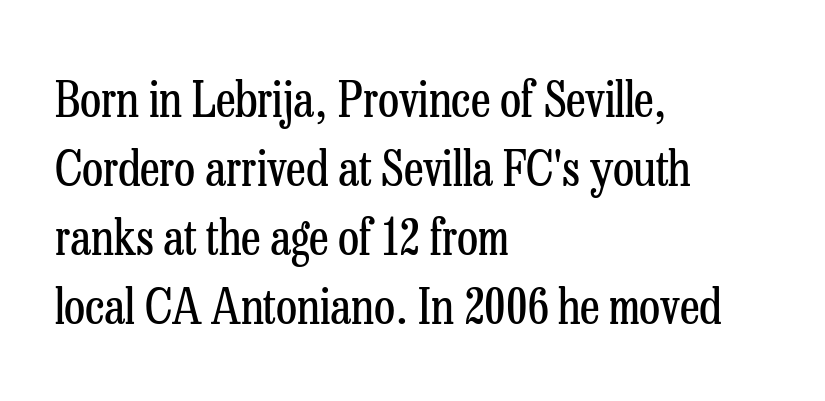
The image shows 49 px regular-weight, condensed serif type, upright; set left-aligned, normal line spacing (1.41x), normal letter spacing, not underlined; low stroke contrast and a medium x-height.
